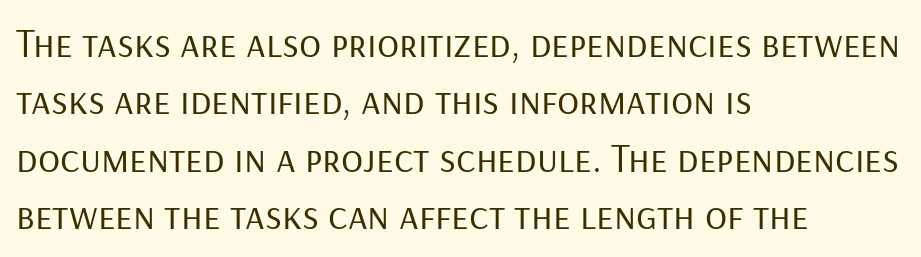
Q: Is the text bold? A: No.
Q: Is the text italic (slanted)? A: No, it is upright.
Q: Is the typeface a serif or a sans-serif typeface? A: Sans-serif.
Q: Is the text underlined? A: No.
Q: How is the paragraph aligned? A: Left-aligned.
Q: Is the spacing between letters normal or unusually wide? A: Normal.
Q: Is the spacing between lines tight, normal or loose? A: Normal.
Q: Width (condensed, normal, or wide)? A: Normal.
Q: Stroke contrast? A: Low.
Q: x-height? A: Medium.
Q: Monospaced? A: No.
